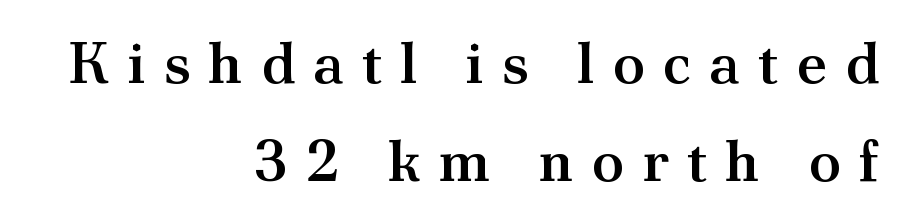
What kind of face is this? One with serifs. Short note: letters widely spaced. A typesetter would call this leading conventional body-copy spacing. No word sits above an underline. A typesetter would mark this as roman, not italic.
